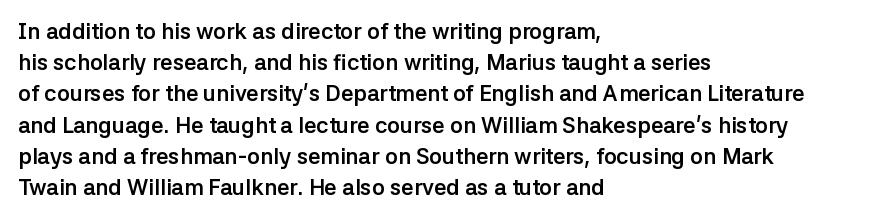
Q: Is the text bold? A: Yes.
Q: Is the text italic (slanted)? A: No, it is upright.
Q: Is the text underlined? A: No.
Q: How is the paragraph aligned? A: Left-aligned.
Q: Is the spacing between letters normal or unusually wide? A: Normal.
Q: Is the spacing between lines tight, normal or loose? A: Normal.
